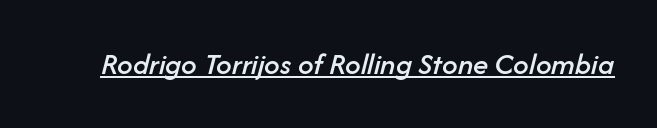
The image shows 31 px text type, italic (leaning right); set normal letter spacing, underlined; low stroke contrast and a medium x-height.
